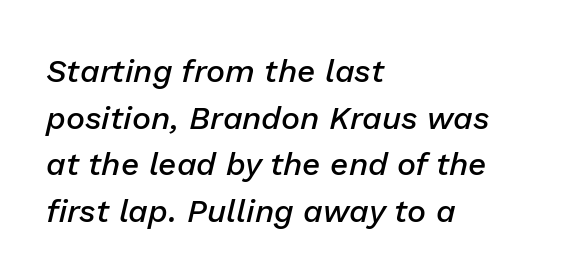
The passage shown is typed in a proportional face where columns would drift. Default kerning and tracking; the words read as compact shapes. The rag falls on the right side of this text block. The font's italic variant was chosen for this text. Each row of text sits above clean, open space.
